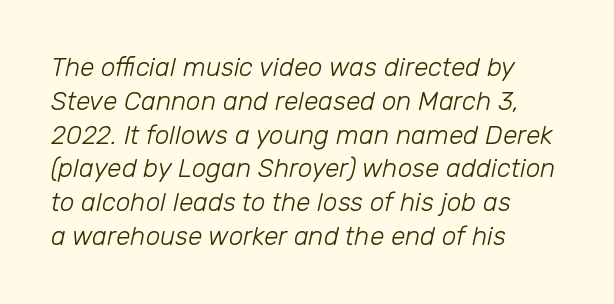
The image shows 26 px text type, italic (leaning right); set left-aligned, normal line spacing (1.3x), normal letter spacing, not underlined.
